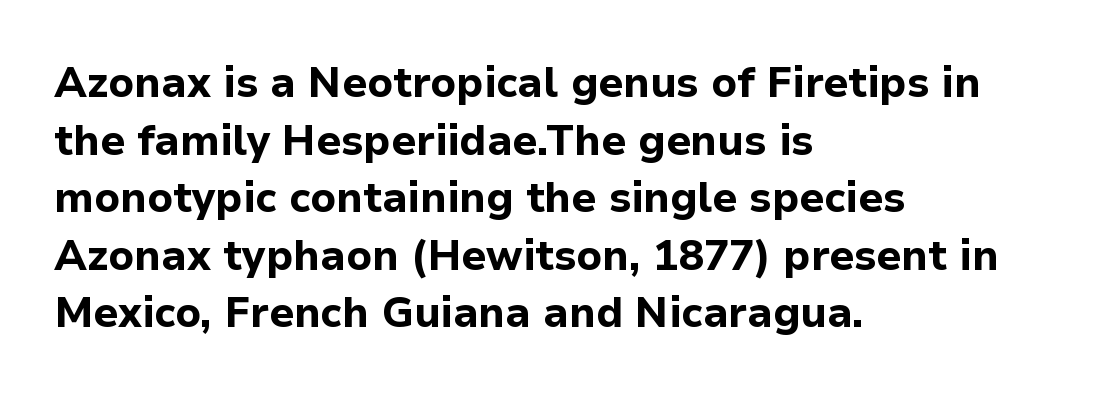
{"serif": "no", "italic": "no", "bold": "yes", "weight": "bold", "width": "normal", "stroke_contrast": "low", "x_height": "medium", "monospaced": "no", "underline": "no", "align": "left", "line_spacing": "normal", "line_spacing_ratio": 1.37, "letter_spacing": "normal", "letter_spacing_em": 0.0, "glyph_px": 42}
